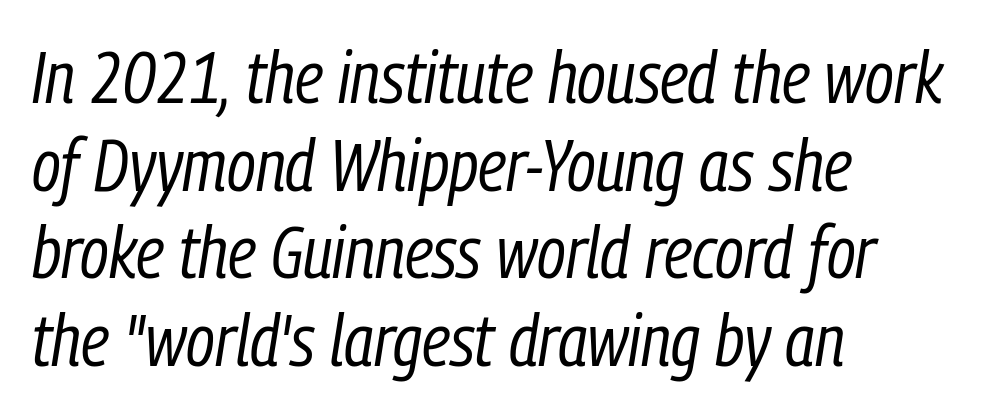
The image shows 73 px regular-weight, condensed type, italic (leaning right); set left-aligned, line spacing 1.2x, normal letter spacing, not underlined; low stroke contrast and a medium x-height.
